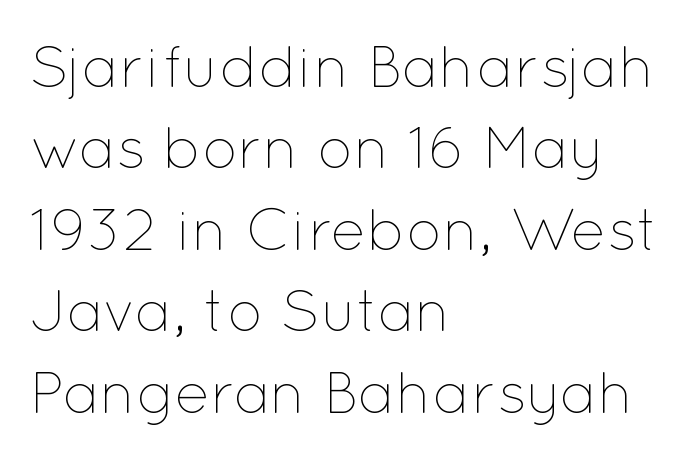
The block of text has a typical density, with ordinary space between rows. Decoration check: the copy has no underline. The weight would be labelled regular, book, light, or lighter still. Layout note: lines flush left.
